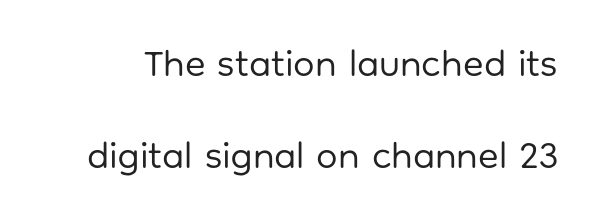
The image shows 38 px regular-weight sans-serif type, upright; set loose line spacing (2.42x), normal letter spacing, not underlined; low stroke contrast and a medium x-height.
